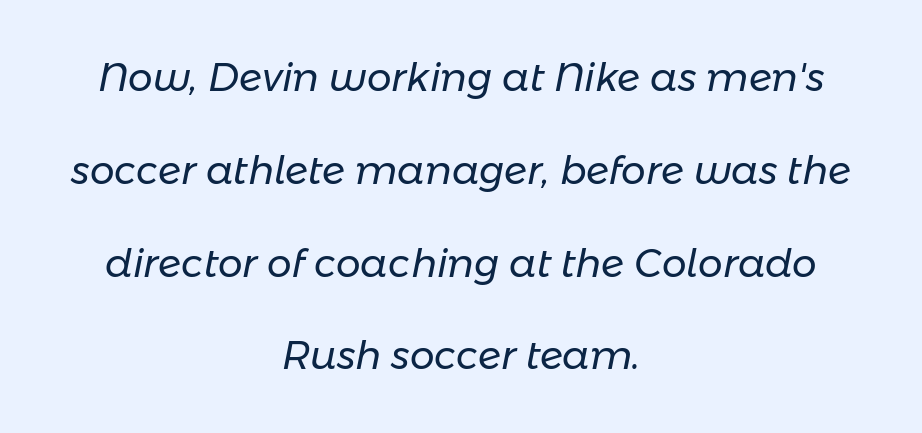
{"italic": "yes", "lean": "right", "slant_degrees": 11, "bold": "no", "weight": "regular", "width": "normal", "stroke_contrast": "low", "x_height": "medium", "monospaced": "no", "underline": "no", "align": "center", "line_spacing": "loose", "line_spacing_ratio": 2.38, "letter_spacing": "normal", "letter_spacing_em": 0.0, "glyph_px": 39}
